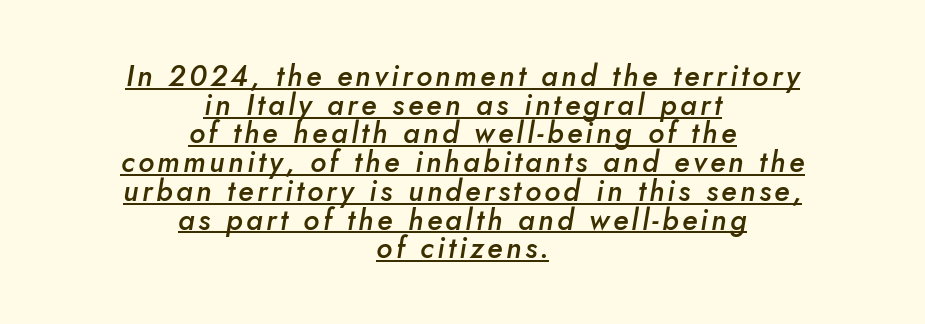
Regarding leading, the lines here are crowded together. The words here are underlined. Emphasis by weight is partial: semibold. The letters are slanted; this is an italic face. The rendering positions every line midway between the sides.
